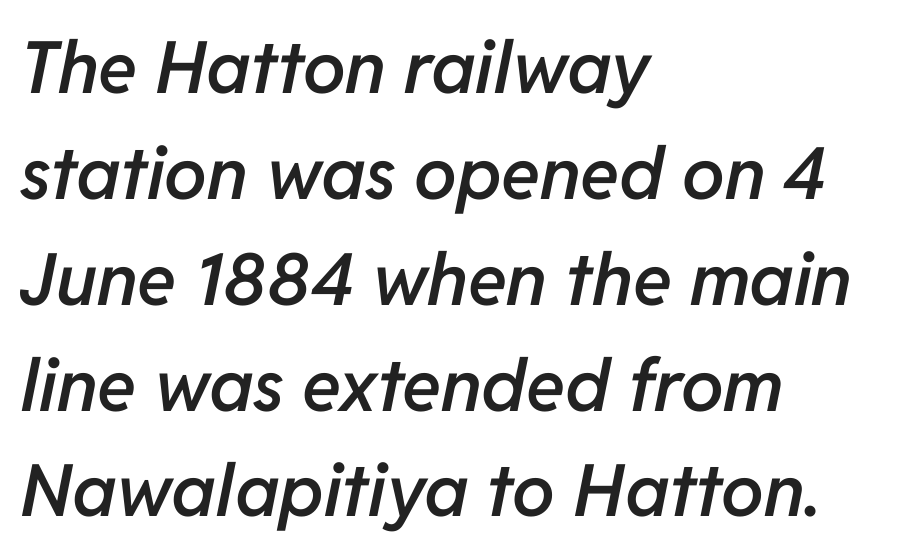
The image shows 72 px semibold type, italic (leaning right); set left-aligned, normal line spacing (1.47x), normal letter spacing, not underlined; low stroke contrast and a medium x-height.
